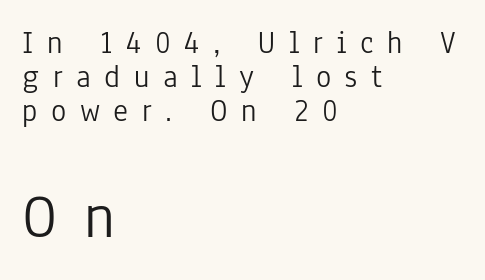
The face used here is a sans, in the tradition of grotesques and geometrics. Compared with a centered layout, this one pins lines to the left instead. Observe the wide spacing: letters keep a clear distance from each other. The passage shown is typed in a proportional face where columns would drift. This is the regular roman posture of the typeface. The passage shown is not underscored anywhere.
